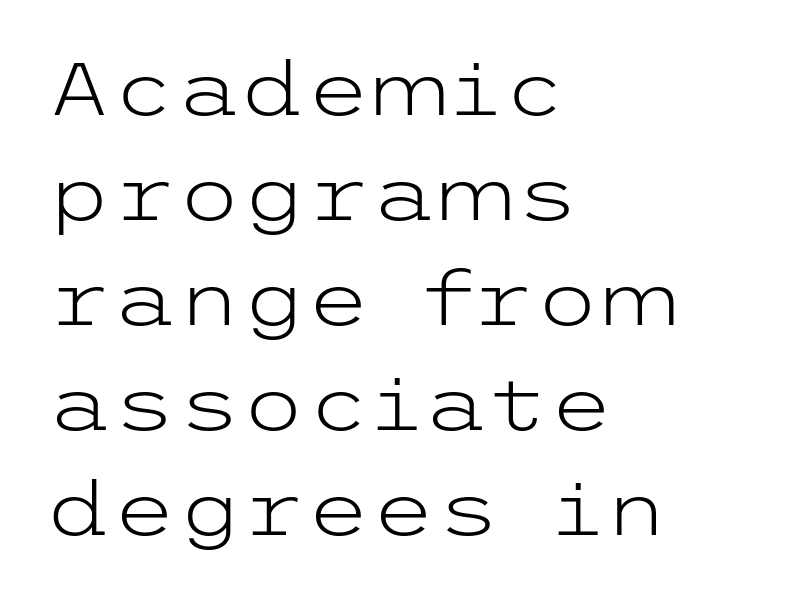
Q: Is the text bold? A: No.
Q: Is the text italic (slanted)? A: No, it is upright.
Q: Is the typeface a serif or a sans-serif typeface? A: Sans-serif.
Q: Is the text underlined? A: No.
Q: How is the paragraph aligned? A: Left-aligned.
Q: Is the spacing between letters normal or unusually wide? A: Normal.
Q: Is the spacing between lines tight, normal or loose? A: Normal.
Q: Width (condensed, normal, or wide)? A: Wide.
Q: Stroke contrast? A: Low.
Q: x-height? A: Medium.
